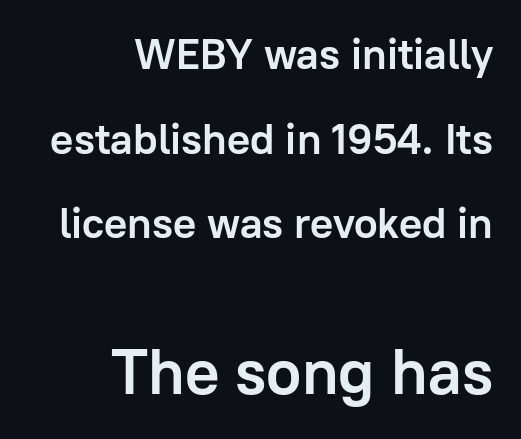
Heft: maximum for text — a bold. Compared with a flush-left layout, this one pins lines to the opposite, right side. The rendering enlarges the type as you move from the upper chunk to the lower. Whoever set this chose breathing room over compactness in the vertical rhythm. Descenders hang freely into open space.
